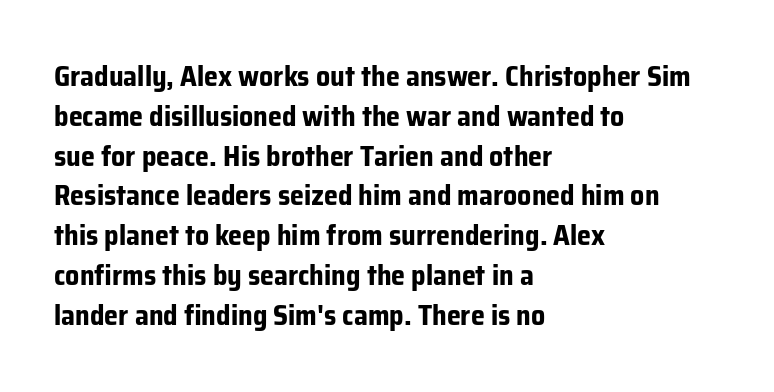
{"serif": "no", "italic": "no", "bold": "yes", "weight": "bold", "width": "normal", "stroke_contrast": "low", "x_height": "medium", "monospaced": "no", "underline": "no", "align": "left", "line_spacing": "normal", "line_spacing_ratio": 1.42, "letter_spacing": "normal", "letter_spacing_em": 0.0, "glyph_px": 28}
